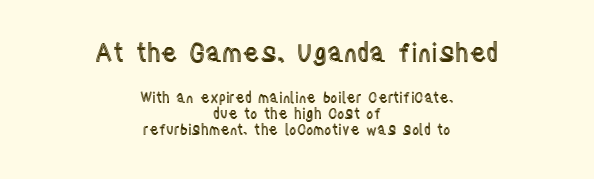
{"italic": "no", "underline": "no", "align": "center", "line_spacing_ratio": 1.16, "letter_spacing": "normal", "letter_spacing_em": 0.0, "larger_block": "first", "size_ratio": 1.79, "glyph_px": 25}
